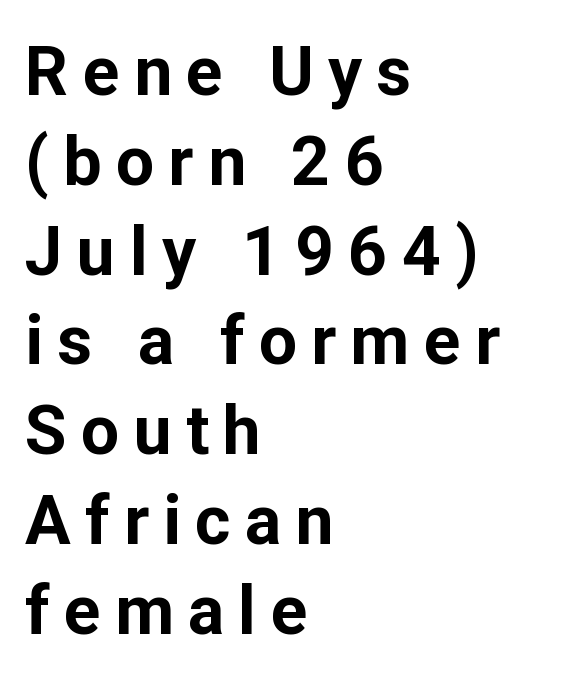
Does the weight exceed regular? Yes, all the way to bold. Beneath every word, the page is bare. This rendering widens character spacing well past its baseline value. Grotesque or geometric, the face here clearly has no serifs. The setting favours the left margin, as ordinary paragraphs usually do. Proportional: the letters do not fall into vertical columns.
